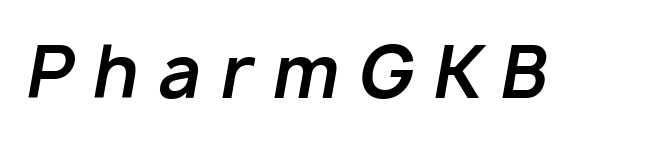
Observe the wide spacing: letters keep a clear distance from each other. You can tell it's italic because the verticals aren't actually vertical. Is this a fixed-width face? No — the glyphs have proportional, varying widths. The passage shown is not underscored anywhere. The passage shown is emphatically bold.
